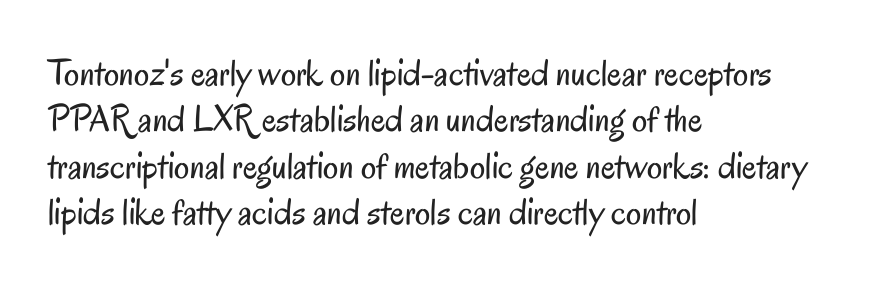
{"serif": "no", "italic": "no", "bold": "no", "weight": "regular", "width": "condensed", "stroke_contrast": "low", "x_height": "small", "monospaced": "no", "underline": "no", "align": "left", "line_spacing_ratio": 1.22, "letter_spacing": "normal", "letter_spacing_em": 0.0, "glyph_px": 38}
